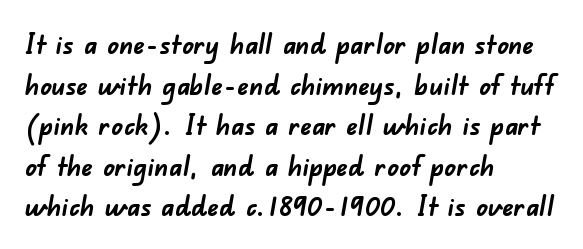
Does the weight exceed regular? Yes, all the way to bold. Tracking here is standard; glyphs follow each other at the usual distance. Horizontal bands of white between lines are of average thickness. Think of a printed novel: that variable character pitch is what you see here. Underline: absent.
